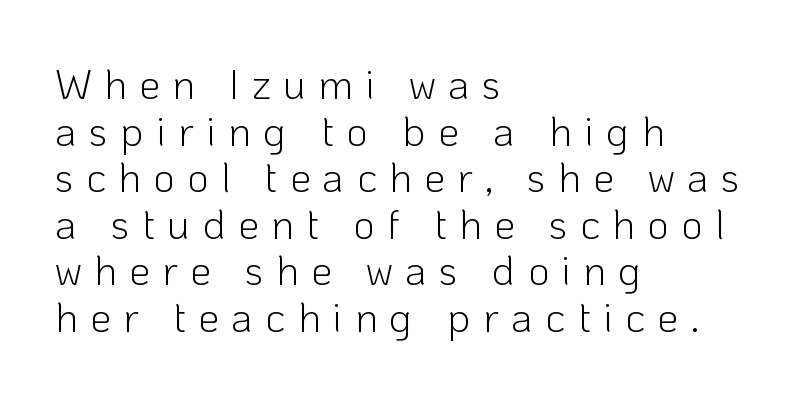
{"serif": "no", "italic": "no", "bold": "no", "weight": "light", "width": "normal", "stroke_contrast": "low", "x_height": "medium", "monospaced": "no", "underline": "no", "align": "left", "line_spacing": "tight", "line_spacing_ratio": 1.11, "letter_spacing": "wide", "letter_spacing_em": 0.29, "glyph_px": 42}
